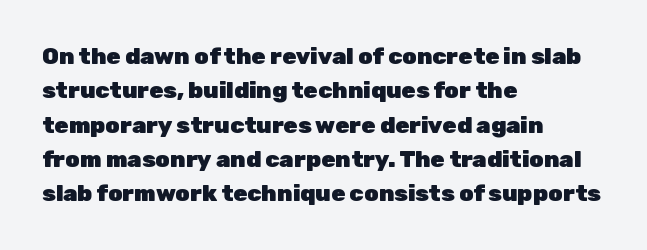
The image shows 23 px bold type, upright; set left-aligned, normal line spacing (1.49x), normal letter spacing, not underlined.
